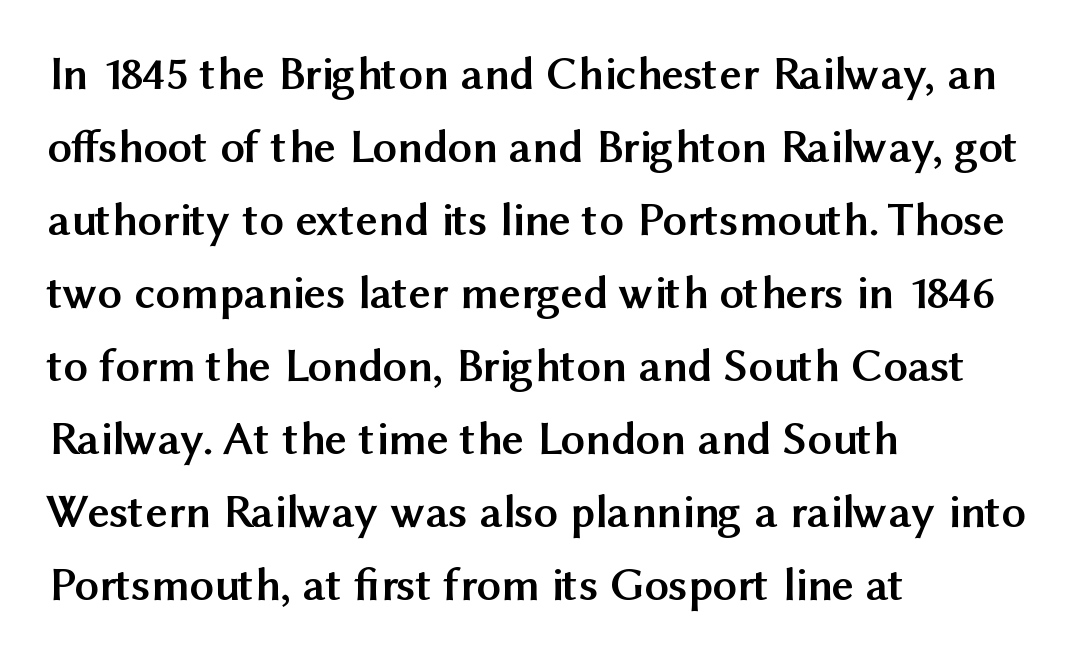
Emphasis by weight is at full strength: bold. In CSS terms this would be text-align: left. Caption: standard tracking, unaltered. Unmarked baselines from the first word to the last. Quick note: not italic, upright.
